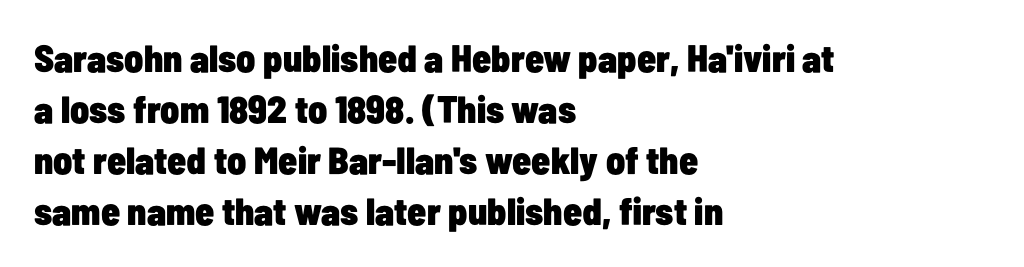
{"serif": "no", "italic": "no", "bold": "yes", "weight": "heavy", "width": "condensed", "stroke_contrast": "low", "x_height": "medium", "monospaced": "no", "underline": "no", "align": "left", "line_spacing": "normal", "line_spacing_ratio": 1.34, "letter_spacing": "normal", "letter_spacing_em": 0.0, "glyph_px": 38}
